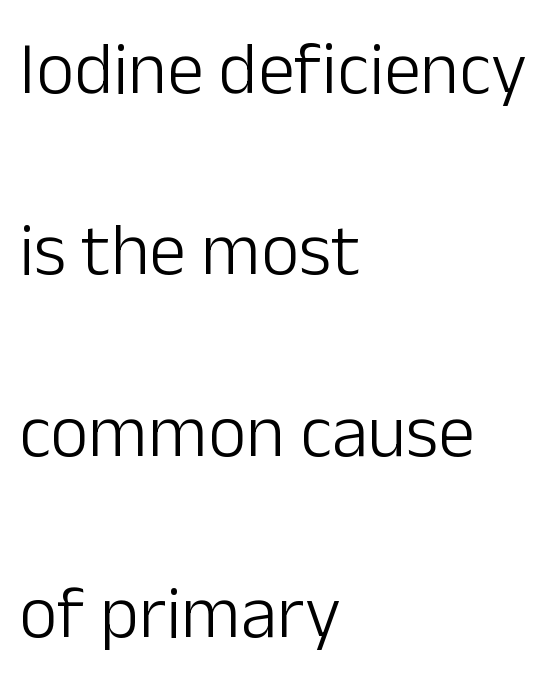
Q: Is the text bold? A: No.
Q: Is the text italic (slanted)? A: No, it is upright.
Q: Is the typeface a serif or a sans-serif typeface? A: Sans-serif.
Q: Is the text underlined? A: No.
Q: How is the paragraph aligned? A: Left-aligned.
Q: Is the spacing between letters normal or unusually wide? A: Normal.
Q: Is the spacing between lines tight, normal or loose? A: Loose.
Q: Width (condensed, normal, or wide)? A: Normal.
Q: Stroke contrast? A: Low.
Q: x-height? A: Medium.
Q: Monospaced? A: No.
